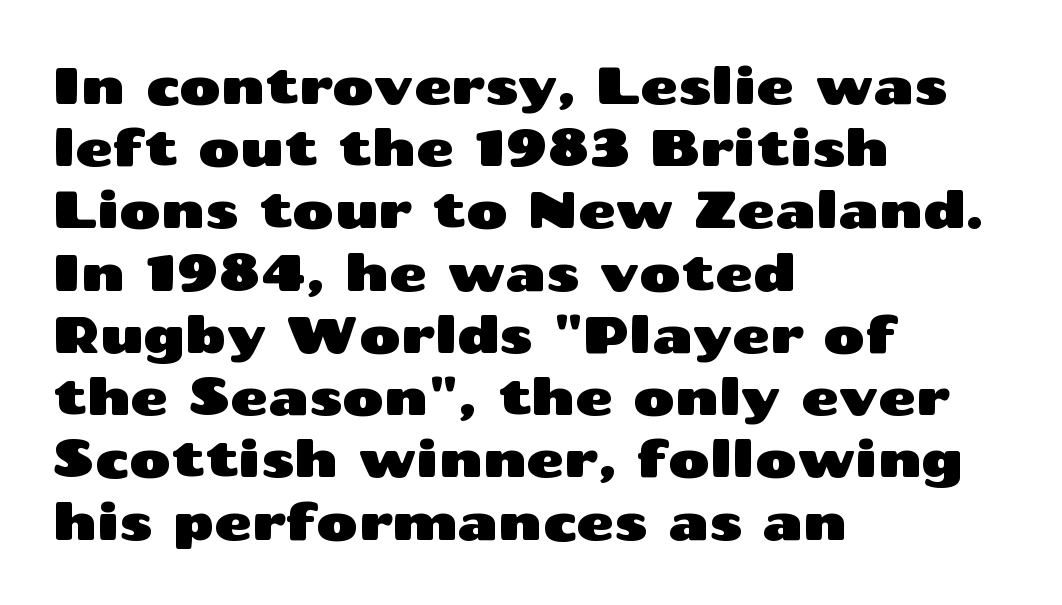
{"serif": "no", "italic": "no", "width": "wide", "stroke_contrast": "medium", "x_height": "medium", "monospaced": "no", "underline": "no", "align": "left", "line_spacing_ratio": 1.22, "letter_spacing": "normal", "letter_spacing_em": 0.0, "glyph_px": 51}
